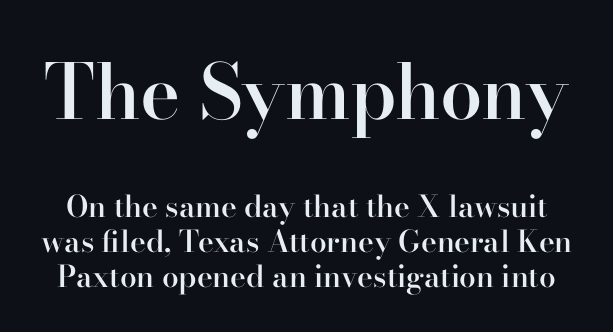
Q: Is the text bold? A: Semi-bold.
Q: Is the text italic (slanted)? A: No, it is upright.
Q: Is the typeface a serif or a sans-serif typeface? A: Serif.
Q: Is the text underlined? A: No.
Q: Is the spacing between letters normal or unusually wide? A: Normal.
Q: Which block of text is set in a larger size, the first (top) or the second (bottom)? A: The first (top) one.
Q: Width (condensed, normal, or wide)? A: Normal.
Q: Stroke contrast? A: High.
Q: x-height? A: Small.
Q: Monospaced? A: No.
